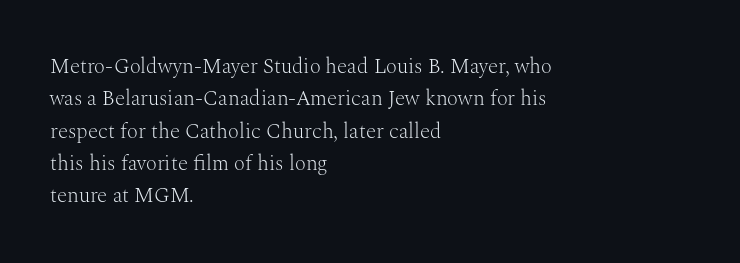
Q: Is the text bold? A: No.
Q: Is the text italic (slanted)? A: No, it is upright.
Q: Is the text underlined? A: No.
Q: How is the paragraph aligned? A: Left-aligned.
Q: Is the spacing between letters normal or unusually wide? A: Normal.
Q: Is the spacing between lines tight, normal or loose? A: Normal.
